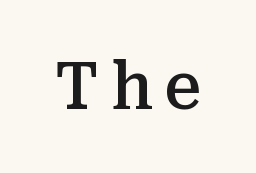
Q: Is the text bold? A: Semi-bold.
Q: Is the text italic (slanted)? A: No, it is upright.
Q: Is the typeface a serif or a sans-serif typeface? A: Serif.
Q: Is the text underlined? A: No.
Q: Width (condensed, normal, or wide)? A: Normal.
Q: Stroke contrast? A: Medium.
Q: x-height? A: Medium.
Q: Monospaced? A: No.
